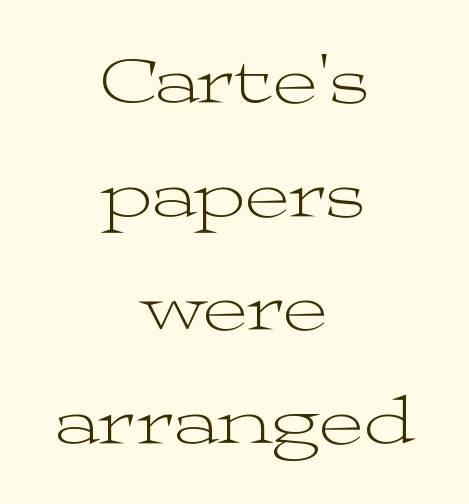
The image shows 68 px light, wide serif type, upright; set centered, normal line spacing (1.67x), normal letter spacing, not underlined; medium stroke contrast and a medium x-height.
